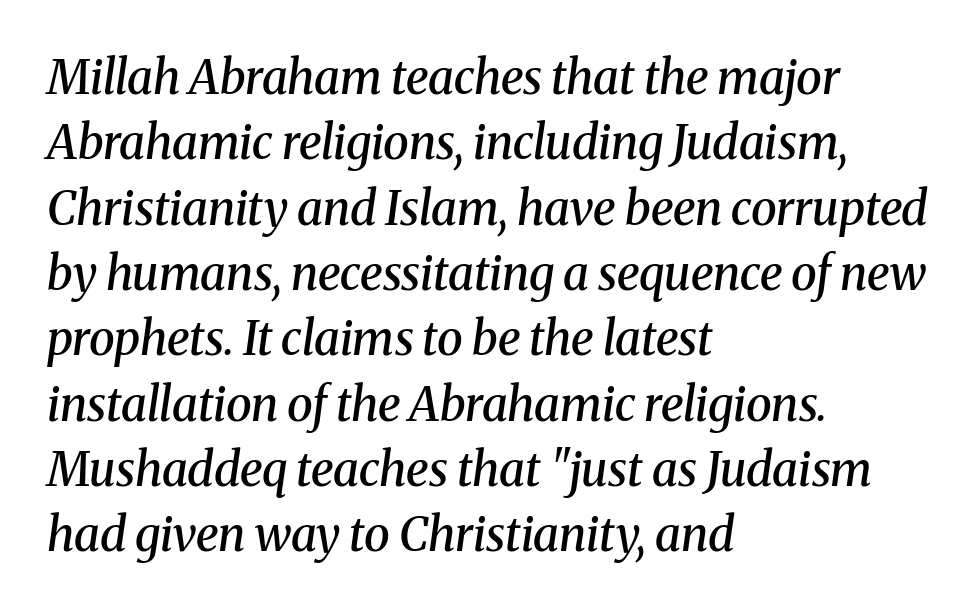
Q: Is the text bold? A: Semi-bold.
Q: Is the text italic (slanted)? A: Yes, it leans right by about 8 degrees.
Q: Is the typeface a serif or a sans-serif typeface? A: Serif.
Q: Is the text underlined? A: No.
Q: How is the paragraph aligned? A: Left-aligned.
Q: Is the spacing between letters normal or unusually wide? A: Normal.
Q: Is the spacing between lines tight, normal or loose? A: Normal.
Q: Width (condensed, normal, or wide)? A: Normal.
Q: Stroke contrast? A: Medium.
Q: x-height? A: Medium.
Q: Monospaced? A: No.
